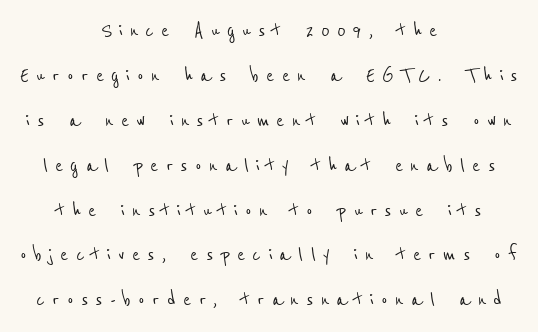
The image shows 24 px text type; set centered, line spacing 1.87x, unusually wide letter spacing (+0.3 em), not underlined.
